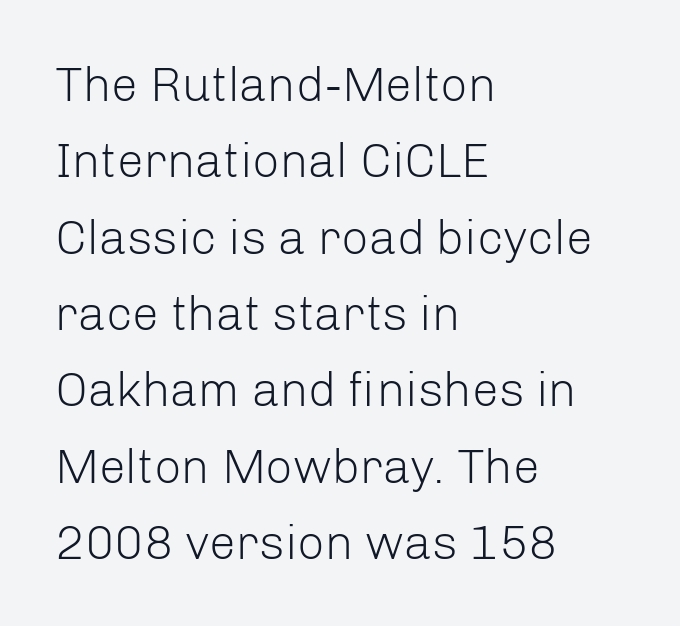
Q: Is the text bold? A: No.
Q: Is the text italic (slanted)? A: No, it is upright.
Q: Is the typeface a serif or a sans-serif typeface? A: Sans-serif.
Q: Is the text underlined? A: No.
Q: How is the paragraph aligned? A: Left-aligned.
Q: Is the spacing between letters normal or unusually wide? A: Normal.
Q: Is the spacing between lines tight, normal or loose? A: Normal.
Q: Width (condensed, normal, or wide)? A: Normal.
Q: Stroke contrast? A: Low.
Q: x-height? A: Medium.
Q: Monospaced? A: No.
